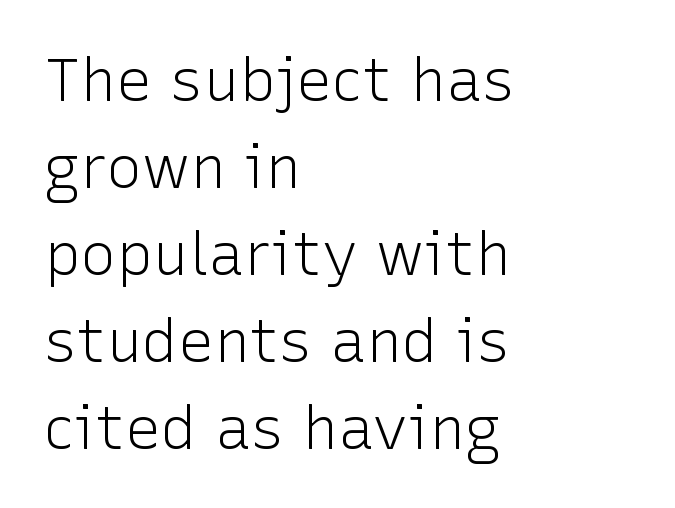
Observe the absence of serifs on each vertical stroke in this sample. Spacing verdict: proportional, widths tailored to each character. The typesetting does not lean heavy: it is not bold. The type sits square on the baseline with zero lean.
